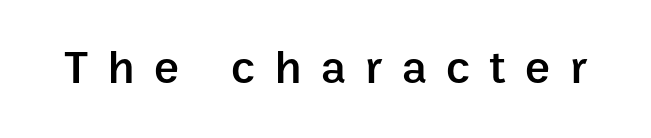
Q: Is the text bold? A: Semi-bold.
Q: Is the text italic (slanted)? A: No, it is upright.
Q: Is the typeface a serif or a sans-serif typeface? A: Sans-serif.
Q: Is the text underlined? A: No.
Q: Is the spacing between letters normal or unusually wide? A: Unusually wide.
Q: Width (condensed, normal, or wide)? A: Normal.
Q: Stroke contrast? A: Low.
Q: x-height? A: Medium.
Q: Monospaced? A: No.
